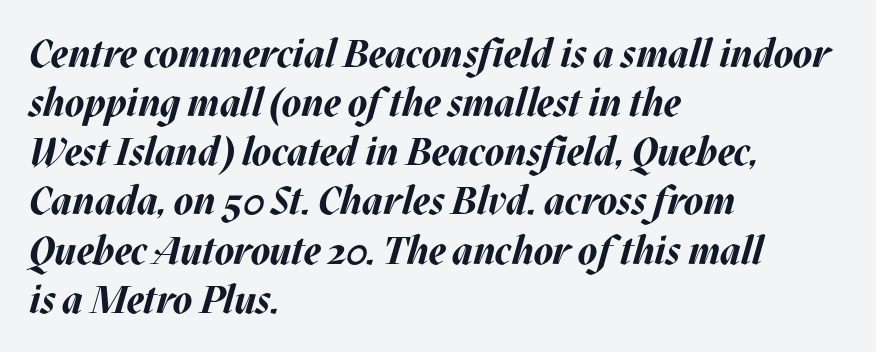
{"italic": "yes", "lean": "right", "slant_degrees": 17, "bold": "yes", "weight": "bold", "width": "normal", "stroke_contrast": "medium", "x_height": "large", "monospaced": "no", "underline": "no", "align": "left", "line_spacing": "normal", "line_spacing_ratio": 1.26, "letter_spacing": "normal", "letter_spacing_em": 0.0, "glyph_px": 39}
